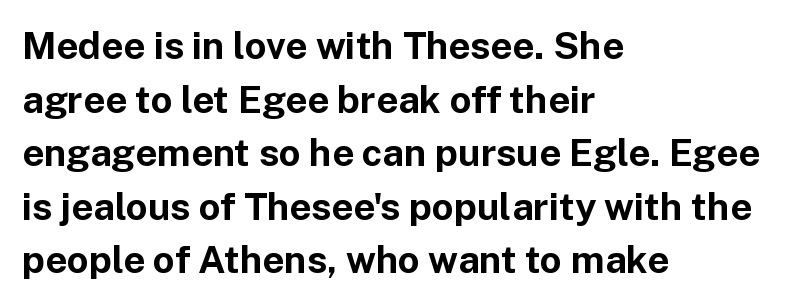
Q: Is the text bold? A: Yes.
Q: Is the text italic (slanted)? A: No, it is upright.
Q: Is the typeface a serif or a sans-serif typeface? A: Sans-serif.
Q: Is the text underlined? A: No.
Q: How is the paragraph aligned? A: Left-aligned.
Q: Is the spacing between letters normal or unusually wide? A: Normal.
Q: Is the spacing between lines tight, normal or loose? A: Normal.
Q: Width (condensed, normal, or wide)? A: Normal.
Q: Stroke contrast? A: Low.
Q: x-height? A: Medium.
Q: Monospaced? A: No.
